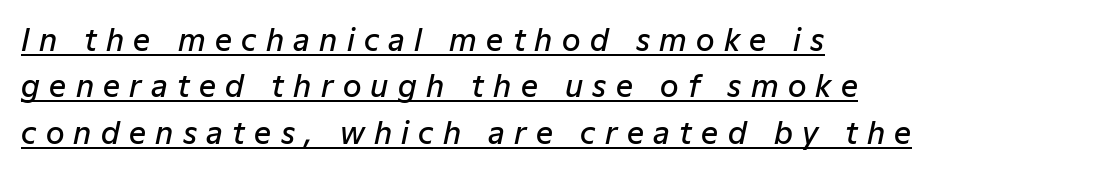
The tracking jumps out immediately: characters are airy and widely separated. The face used here is a semibold: visibly heavier than regular, lighter than bold. Varying glyph widths throughout — classic text-font behaviour. Designer's note — italics engaged. The rendering uses the underline text-decoration. These lines sit exactly where default settings would place them.
